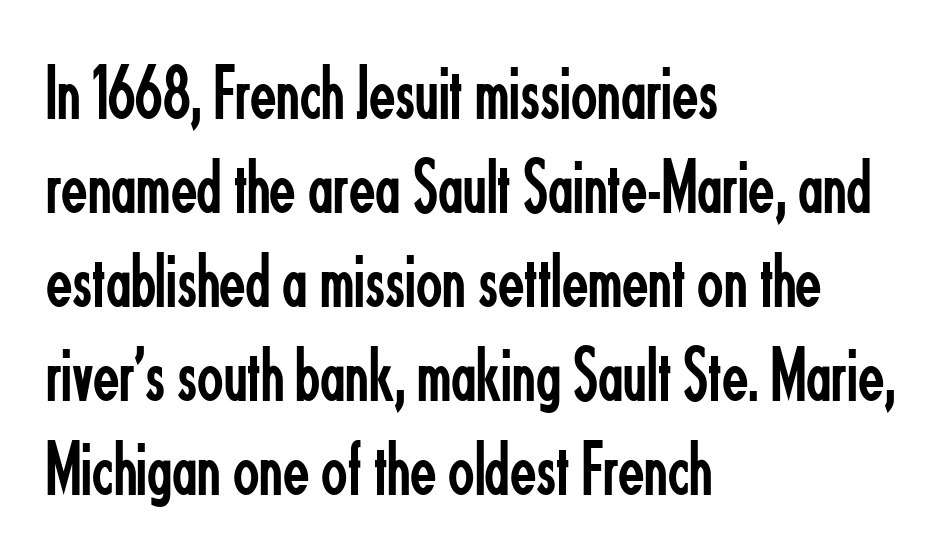
Q: Is the text bold? A: No.
Q: Is the text italic (slanted)? A: No, it is upright.
Q: Is the typeface a serif or a sans-serif typeface? A: Sans-serif.
Q: Is the text underlined? A: No.
Q: How is the paragraph aligned? A: Left-aligned.
Q: Is the spacing between letters normal or unusually wide? A: Normal.
Q: Width (condensed, normal, or wide)? A: Condensed.
Q: Stroke contrast? A: Low.
Q: x-height? A: Small.
Q: Monospaced? A: No.
